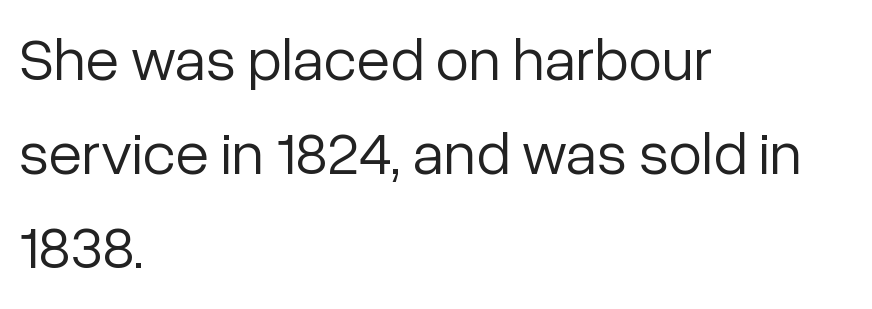
Q: Is the text bold? A: No.
Q: Is the text italic (slanted)? A: No, it is upright.
Q: Is the typeface a serif or a sans-serif typeface? A: Sans-serif.
Q: Is the text underlined? A: No.
Q: How is the paragraph aligned? A: Left-aligned.
Q: Is the spacing between letters normal or unusually wide? A: Normal.
Q: Is the spacing between lines tight, normal or loose? A: Normal.
Q: Width (condensed, normal, or wide)? A: Normal.
Q: Stroke contrast? A: Low.
Q: x-height? A: Medium.
Q: Monospaced? A: No.
